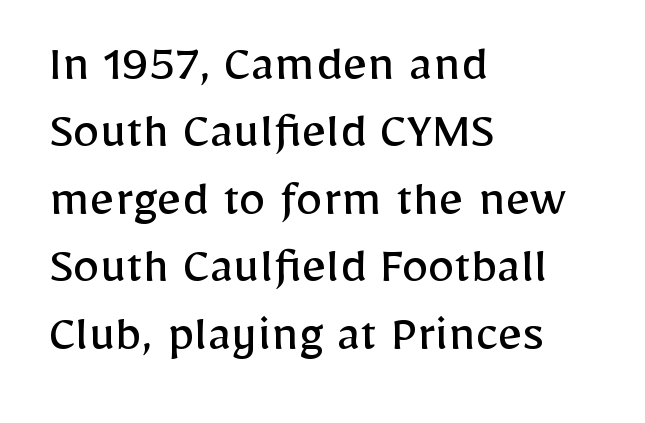
The image shows 54 px regular-weight sans-serif type, upright; set left-aligned, normal line spacing (1.25x), normal letter spacing, not underlined; low stroke contrast and a medium x-height.
